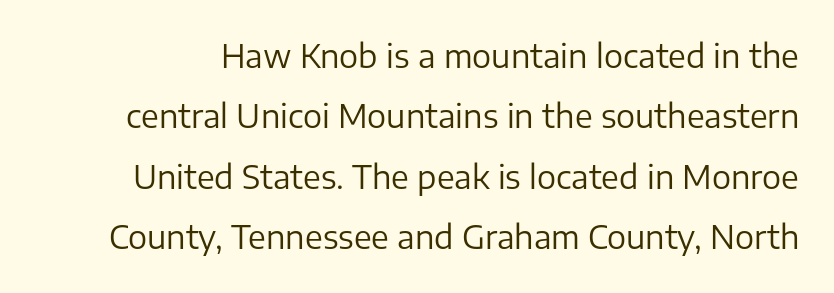
The image shows 32 px regular-weight sans-serif type, upright; set line spacing 1.89x, normal letter spacing, not underlined; low stroke contrast and a medium x-height.
